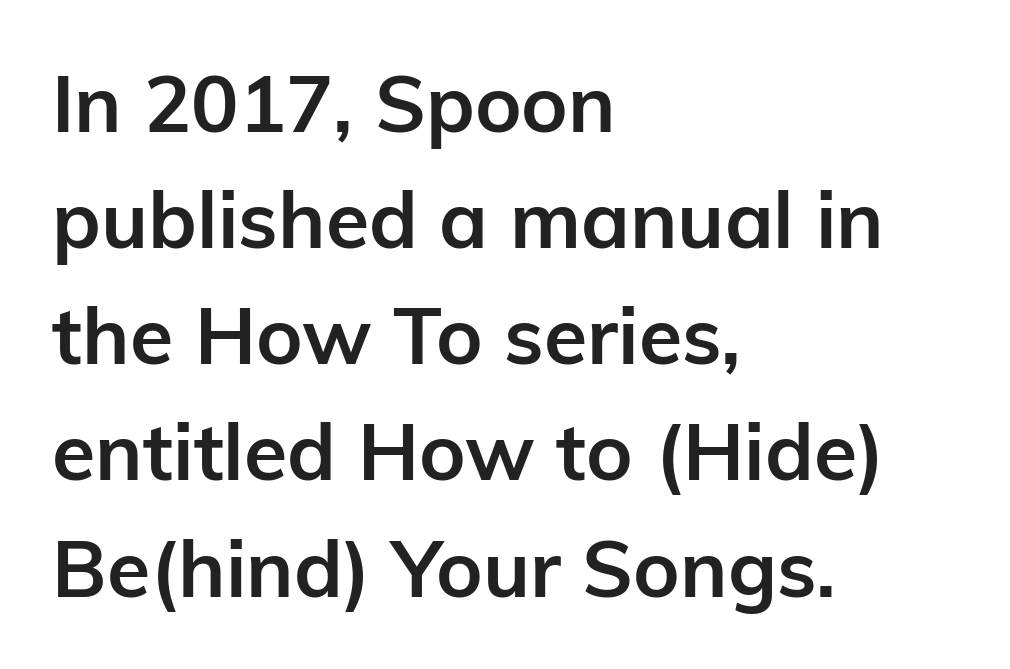
Proportional: the letters do not fall into vertical columns. Quick note: not italic, upright. Is this a sans? Yes — the strokes have no serifs. Interline gaps are of average width in this sample.
